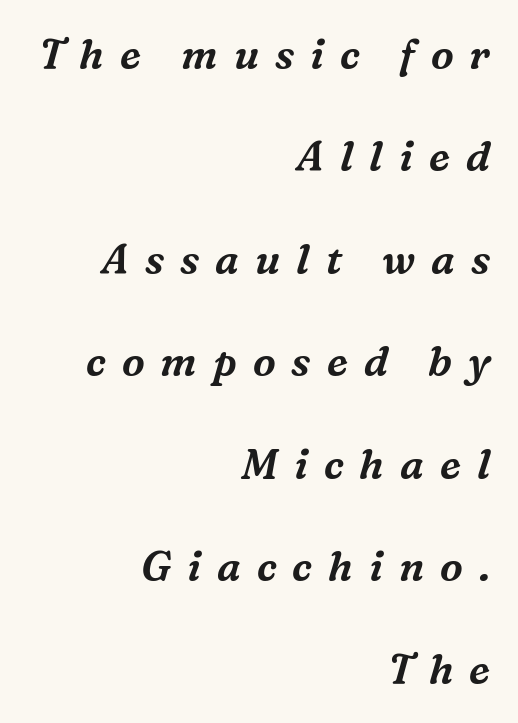
Q: Is the text italic (slanted)? A: Yes, it leans right by about 16 degrees.
Q: Is the typeface a serif or a sans-serif typeface? A: Serif.
Q: Is the text underlined? A: No.
Q: How is the paragraph aligned? A: Right-aligned.
Q: Is the spacing between letters normal or unusually wide? A: Unusually wide.
Q: Is the spacing between lines tight, normal or loose? A: Loose.
Q: Width (condensed, normal, or wide)? A: Normal.
Q: Stroke contrast? A: Medium.
Q: x-height? A: Medium.
Q: Monospaced? A: No.
